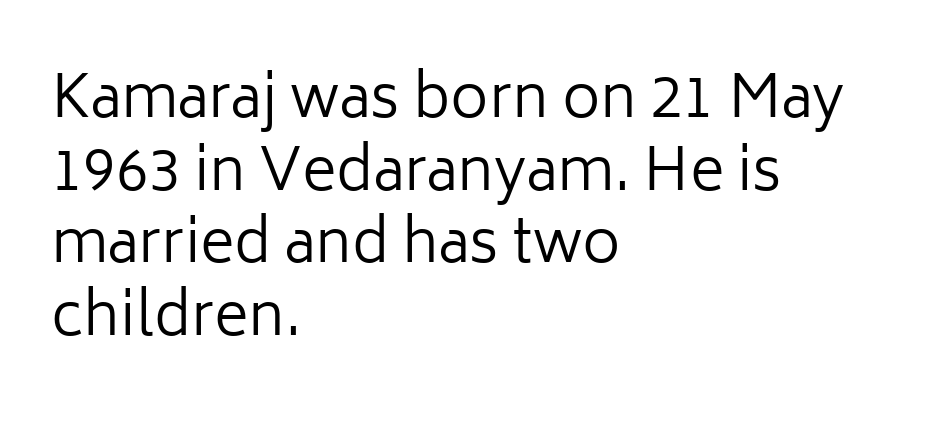
The rendering keeps characters at their native spacing. The rendering uses natural spacing where letterforms have individual widths. Stroke thickness stays within the range of a standard reading face or lighter. Line starts are locked; line ends wander. Quick note: underline off.
